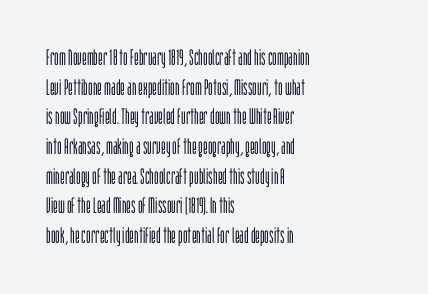
The image shows 22 px text type, upright; set left-aligned, normal line spacing (1.35x), normal letter spacing, not underlined.
